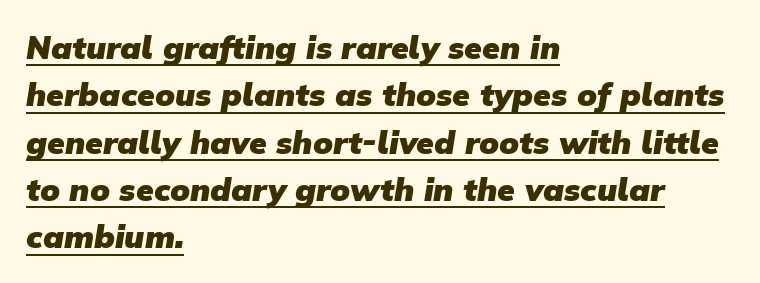
{"serif": "no", "bold": "yes", "weight": "heavy", "width": "normal", "stroke_contrast": "low", "x_height": "medium", "monospaced": "no", "underline": "yes", "align": "left", "line_spacing": "normal", "line_spacing_ratio": 1.48, "letter_spacing": "normal", "letter_spacing_em": 0.0, "glyph_px": 32}
